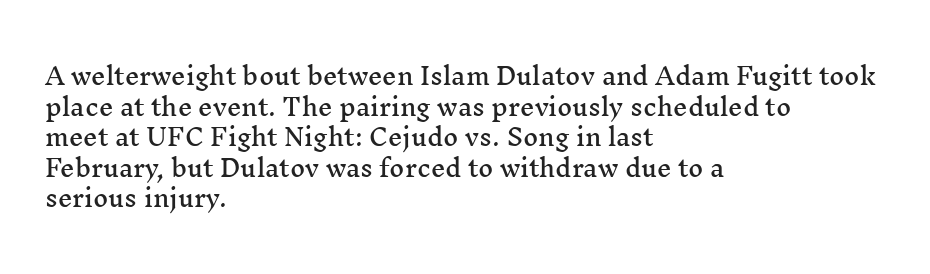
Q: Is the text italic (slanted)? A: No, it is upright.
Q: Is the text underlined? A: No.
Q: How is the paragraph aligned? A: Left-aligned.
Q: Is the spacing between letters normal or unusually wide? A: Normal.
Q: Is the spacing between lines tight, normal or loose? A: Normal.
